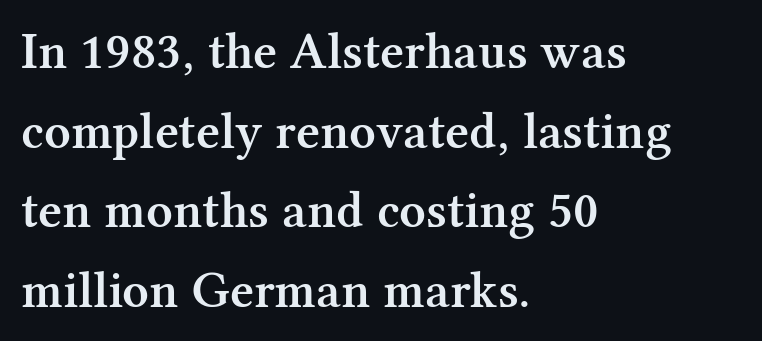
Q: Is the text bold? A: Semi-bold.
Q: Is the text italic (slanted)? A: No, it is upright.
Q: Is the typeface a serif or a sans-serif typeface? A: Serif.
Q: Is the text underlined? A: No.
Q: How is the paragraph aligned? A: Left-aligned.
Q: Is the spacing between letters normal or unusually wide? A: Normal.
Q: Is the spacing between lines tight, normal or loose? A: Normal.
Q: Width (condensed, normal, or wide)? A: Normal.
Q: Stroke contrast? A: Medium.
Q: x-height? A: Medium.
Q: Monospaced? A: No.
